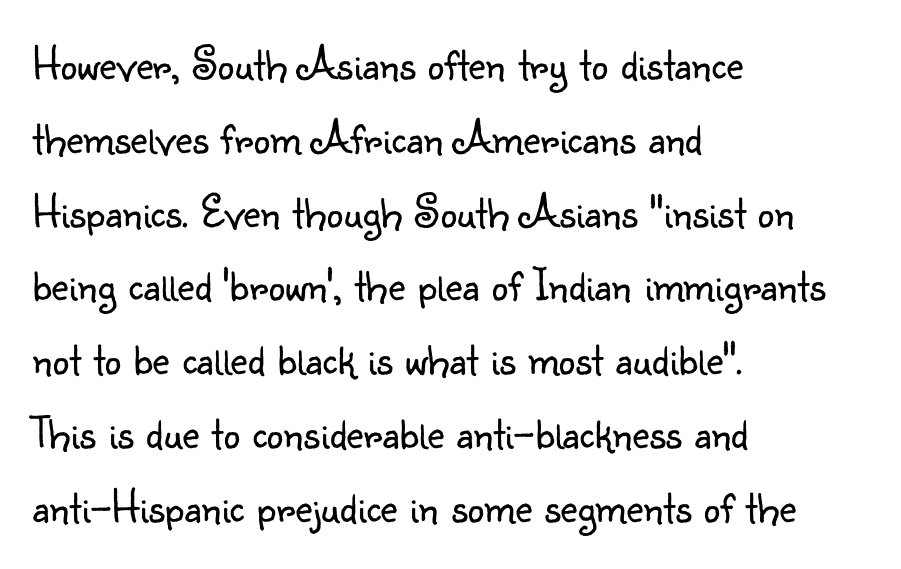
{"serif": "no", "italic": "no", "bold": "no", "weight": "light", "width": "normal", "stroke_contrast": "low", "x_height": "small", "monospaced": "no", "underline": "no", "align": "left", "line_spacing": "normal", "line_spacing_ratio": 1.57, "letter_spacing": "normal", "letter_spacing_em": 0.0, "glyph_px": 47}
